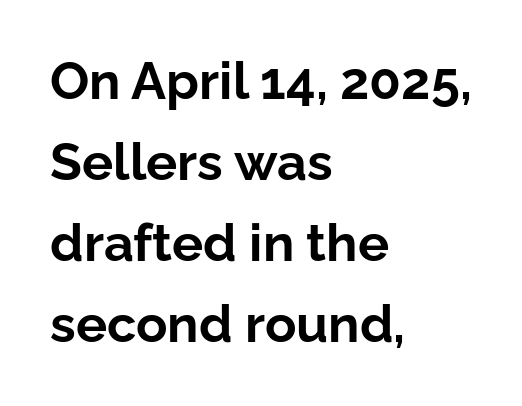
This rendering features lettering with no underline. This sample uses plain, unmodified letter spacing. The setting favours the left margin, as ordinary paragraphs usually do. These lines are rendered in a variable-pitch font. The designer went with a sans here, leaving each stem footless.
